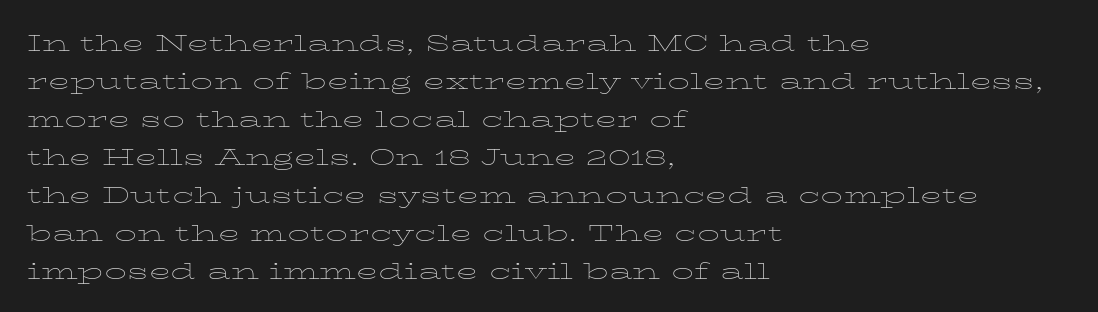
The font's upright variant was chosen for this text. The baseline area is clear. Stem width sits at or under what a default text font uses. Evenly set lines give the paragraph a standard silhouette. The letters sit at their default tracking, neither squeezed nor spread. Where is the straight margin? On the left.
